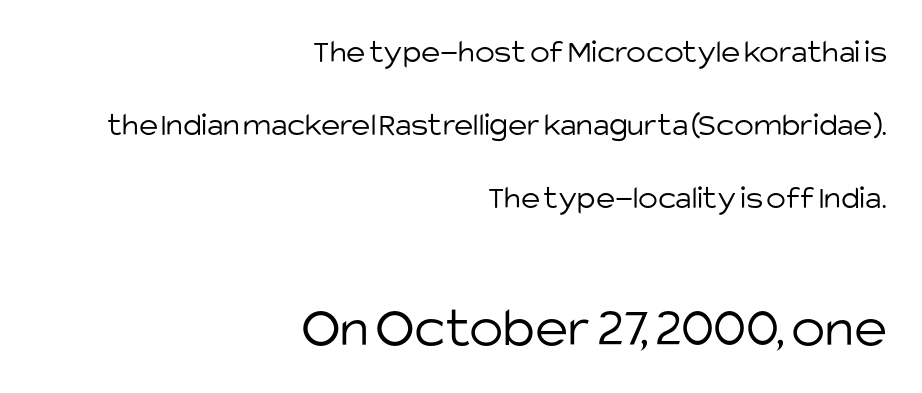
The lines are quadded right. The face used here is proportionally spaced, like ordinary book or web type. Characters remain perfectly vertical along every line. Caption: face not bold, strokes unweighted. Compared with typical body copy, the letter spacing here is the same.
